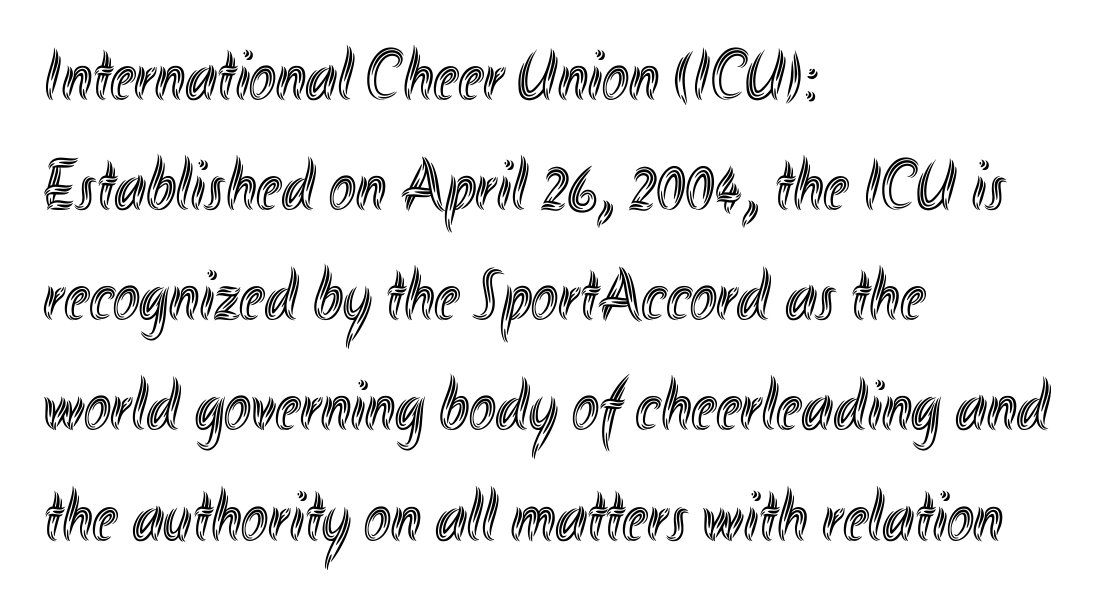
{"width": "condensed", "x_height": "small", "monospaced": "no", "underline": "no", "align": "left", "line_spacing": "normal", "line_spacing_ratio": 1.53, "letter_spacing": "normal", "letter_spacing_em": 0.0, "glyph_px": 72}
